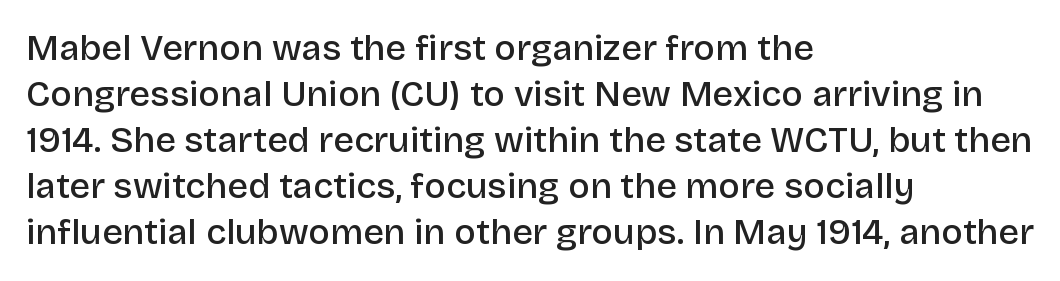
Every row of glyphs begins at an identical x-position on the left. This sample uses an upright cut, with every glyph sitting square on the baseline. Decoration check: the copy has no underline. Tracking value appears to be zero — textbook default spacing. The line-height multiplier appears to be the usual default. I'd describe the lettering as semibold — firm but not a full bold.
